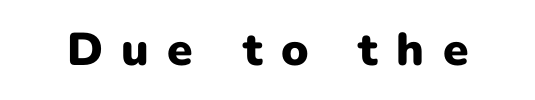
Q: Is the text bold? A: Yes.
Q: Is the text italic (slanted)? A: No, it is upright.
Q: Is the typeface a serif or a sans-serif typeface? A: Sans-serif.
Q: Is the text underlined? A: No.
Q: Is the spacing between letters normal or unusually wide? A: Unusually wide.
Q: Width (condensed, normal, or wide)? A: Normal.
Q: Stroke contrast? A: Low.
Q: x-height? A: Medium.
Q: Monospaced? A: No.
